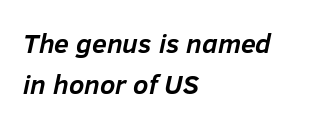
{"italic": "yes", "lean": "right", "slant_degrees": 12, "bold": "yes", "underline": "no", "align": "left", "line_spacing": "normal", "line_spacing_ratio": 1.52, "letter_spacing": "normal", "letter_spacing_em": 0.0, "glyph_px": 27}
